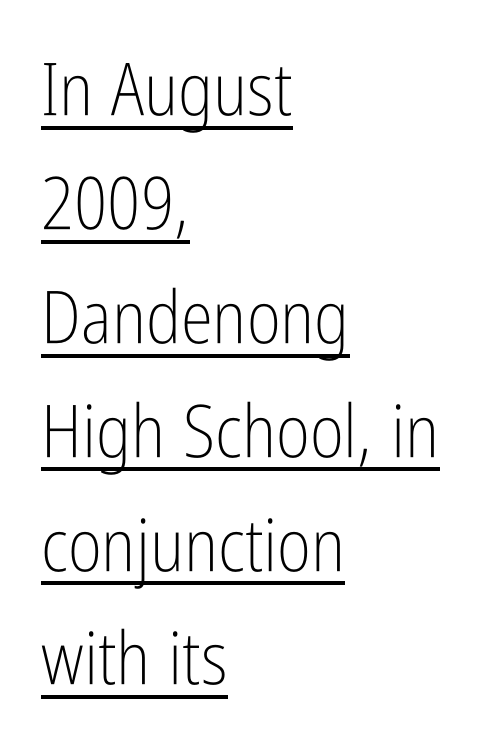
The image shows 73 px light, condensed sans-serif type, upright; set left-aligned, normal line spacing (1.56x), normal letter spacing, underlined; low stroke contrast and a medium x-height.
